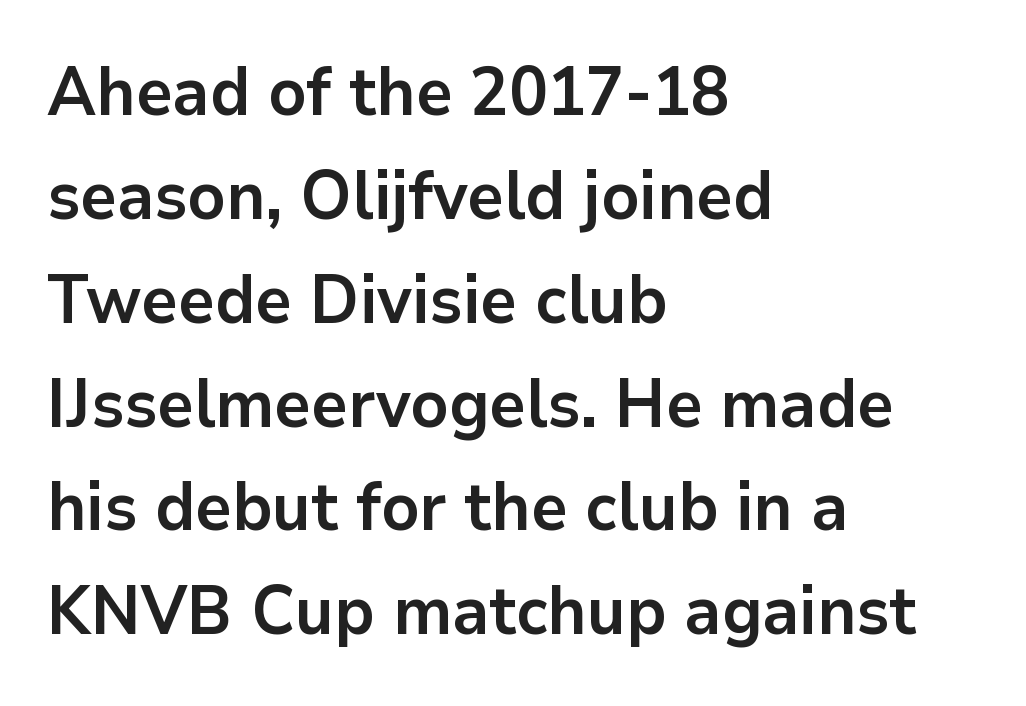
The image shows 67 px bold sans-serif type, upright; set left-aligned, normal line spacing (1.55x), normal letter spacing, not underlined; low stroke contrast and a medium x-height.
